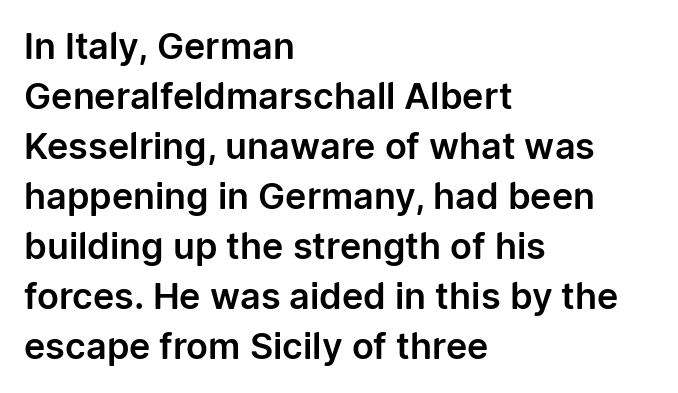
Q: Is the text italic (slanted)? A: No, it is upright.
Q: Is the typeface a serif or a sans-serif typeface? A: Sans-serif.
Q: Is the text underlined? A: No.
Q: How is the paragraph aligned? A: Left-aligned.
Q: Is the spacing between letters normal or unusually wide? A: Normal.
Q: Is the spacing between lines tight, normal or loose? A: Normal.
Q: Width (condensed, normal, or wide)? A: Normal.
Q: Stroke contrast? A: Low.
Q: x-height? A: Medium.
Q: Monospaced? A: No.
